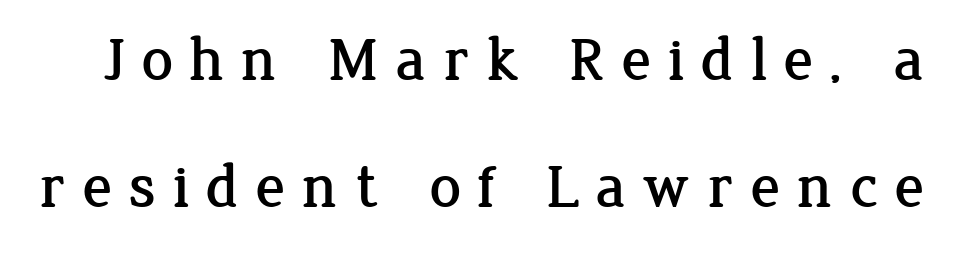
The image shows 62 px serif type, upright; set loose line spacing (2.05x), unusually wide letter spacing (+0.26 em), not underlined; low stroke contrast and a medium x-height.
